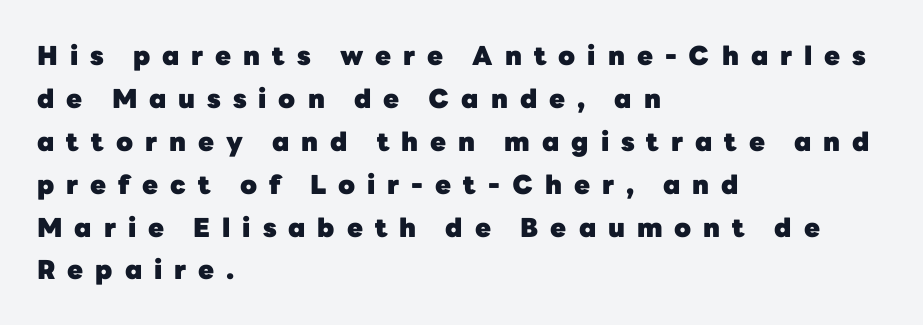
The image shows 26 px bold type, upright; set left-aligned, normal line spacing (1.65x), unusually wide letter spacing (+0.46 em), not underlined.
